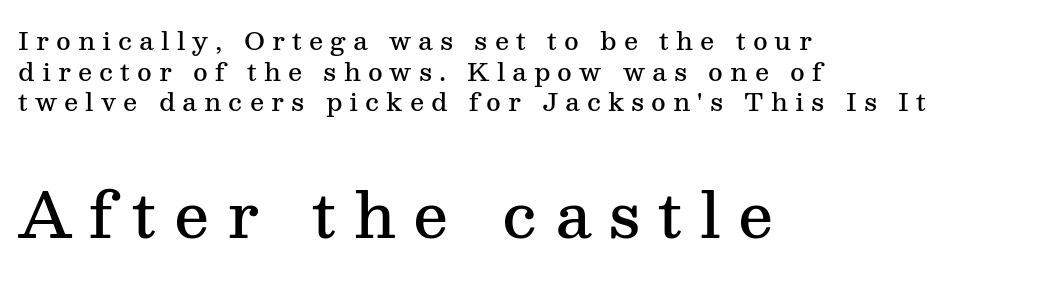
{"serif": "yes", "italic": "no", "bold": "semi", "weight": "semibold", "width": "normal", "stroke_contrast": "medium", "x_height": "medium", "monospaced": "no", "underline": "no", "align": "left", "line_spacing_ratio": 1.23, "letter_spacing": "wide", "letter_spacing_em": 0.28, "larger_block": "second", "size_ratio": 2.48, "glyph_px": 62}
